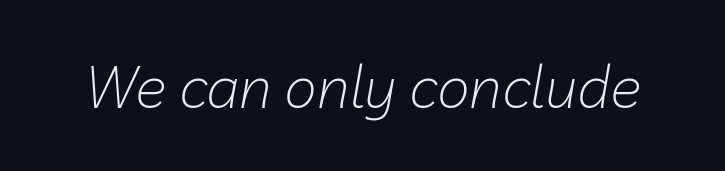
Descenders are the only things crossing below the line. Characters are canted at an angle relative to the baseline's perpendicular. Short note: letters normally spaced. The rendering uses natural spacing where letterforms have individual widths. Stroke thickness stays within the range of a standard reading face or lighter.
